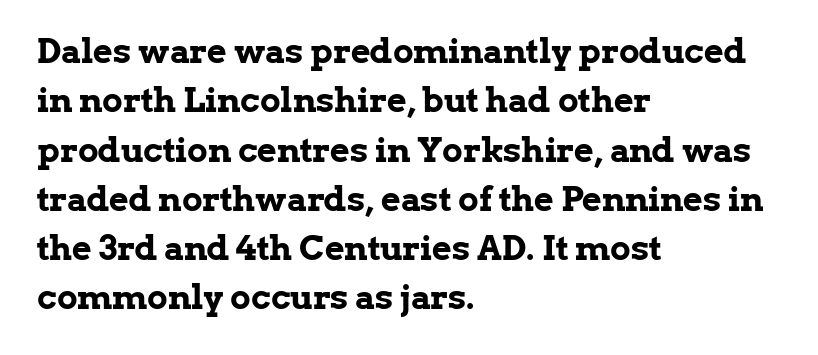
Q: Is the text bold? A: Yes.
Q: Is the text italic (slanted)? A: No, it is upright.
Q: Is the typeface a serif or a sans-serif typeface? A: Serif.
Q: Is the text underlined? A: No.
Q: How is the paragraph aligned? A: Left-aligned.
Q: Is the spacing between letters normal or unusually wide? A: Normal.
Q: Is the spacing between lines tight, normal or loose? A: Normal.
Q: Width (condensed, normal, or wide)? A: Normal.
Q: Stroke contrast? A: Low.
Q: x-height? A: Medium.
Q: Monospaced? A: No.
